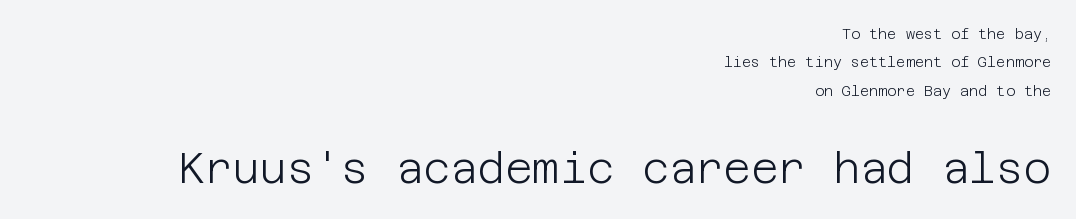
Q: Is the text bold? A: No.
Q: Is the text italic (slanted)? A: No, it is upright.
Q: Is the typeface a serif or a sans-serif typeface? A: Sans-serif.
Q: Is the text underlined? A: No.
Q: How is the paragraph aligned? A: Right-aligned.
Q: Is the spacing between letters normal or unusually wide? A: Normal.
Q: Is the spacing between lines tight, normal or loose? A: Loose.
Q: Which block of text is set in a larger size, the first (top) or the second (bottom)? A: The second (bottom) one.
Q: Width (condensed, normal, or wide)? A: Normal.
Q: Stroke contrast? A: Low.
Q: x-height? A: Large.
